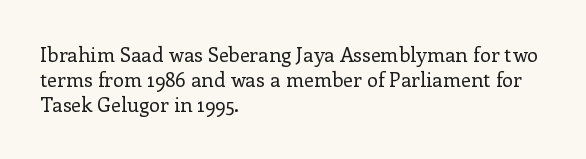
Q: Is the text bold? A: No.
Q: Is the text italic (slanted)? A: No, it is upright.
Q: Is the text underlined? A: No.
Q: How is the paragraph aligned? A: Left-aligned.
Q: Is the spacing between letters normal or unusually wide? A: Normal.
Q: Is the spacing between lines tight, normal or loose? A: Normal.
